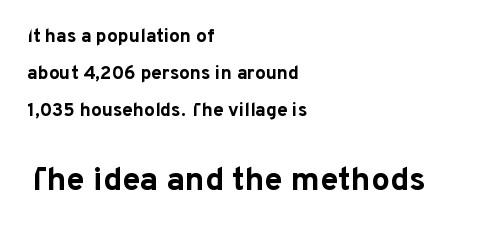
The second block has been scaled up relative to the first. Vertically, the passage feels expansive, rows floating well apart. This rendering uses left alignment, leaving the right contour irregular. The lettering holds an erect, upright posture throughout. These lines are rendered in a variable-pitch font. The rendering keeps characters at their native spacing.
